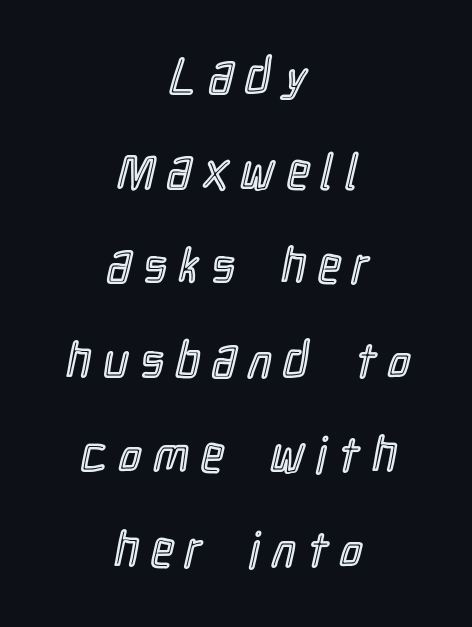
{"width": "condensed", "x_height": "medium", "monospaced": "no", "underline": "no", "align": "center", "line_spacing": "loose", "line_spacing_ratio": 1.93, "letter_spacing": "wide", "letter_spacing_em": 0.26, "glyph_px": 49}
